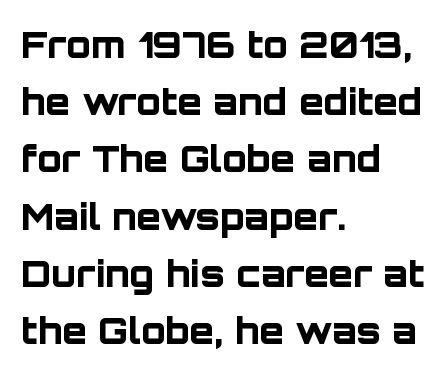
Inter-character spacing is left at the font's built-in metrics. Honestly, there is no underline to notice here at all. The sample has been set heavy, in full bold. These lines were composed using upright roman letters. Line spacing here is normal. The passage shown is typeset with a sans-serif family.
